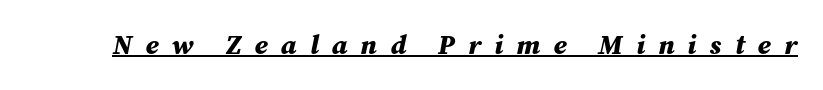
The image shows 27 px bold type, italic (leaning right); set unusually wide letter spacing (+0.49 em), underlined.
